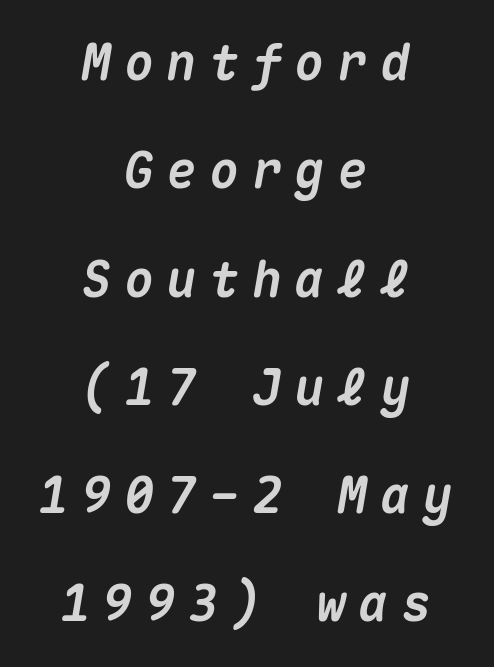
These lines are rendered in a fixed-pitch font. Vertical spacing — loose. Weight: bold. Notice how the passage keeps no hard edge, just a central spine. Type without underlining.
